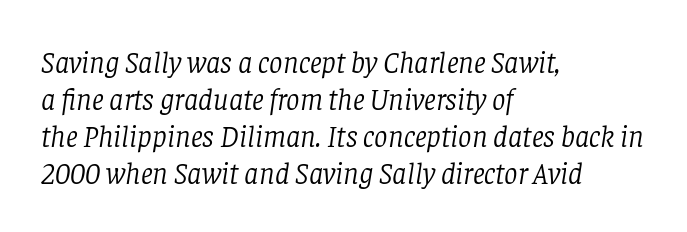
Q: Is the text bold? A: No.
Q: Is the text italic (slanted)? A: Yes, it leans right by about 8 degrees.
Q: Is the typeface a serif or a sans-serif typeface? A: Serif.
Q: Is the text underlined? A: No.
Q: How is the paragraph aligned? A: Left-aligned.
Q: Is the spacing between letters normal or unusually wide? A: Normal.
Q: Width (condensed, normal, or wide)? A: Normal.
Q: Stroke contrast? A: Low.
Q: x-height? A: Large.
Q: Monospaced? A: No.
